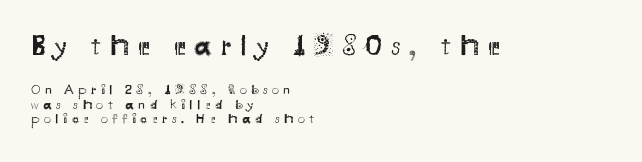
The image shows 28 px regular-weight sans-serif type, upright; set left-aligned, tight line spacing (1.03x), unusually wide letter spacing (+0.31 em), not underlined; the first (top) block is 2.0x larger; medium stroke contrast and a small x-height.
